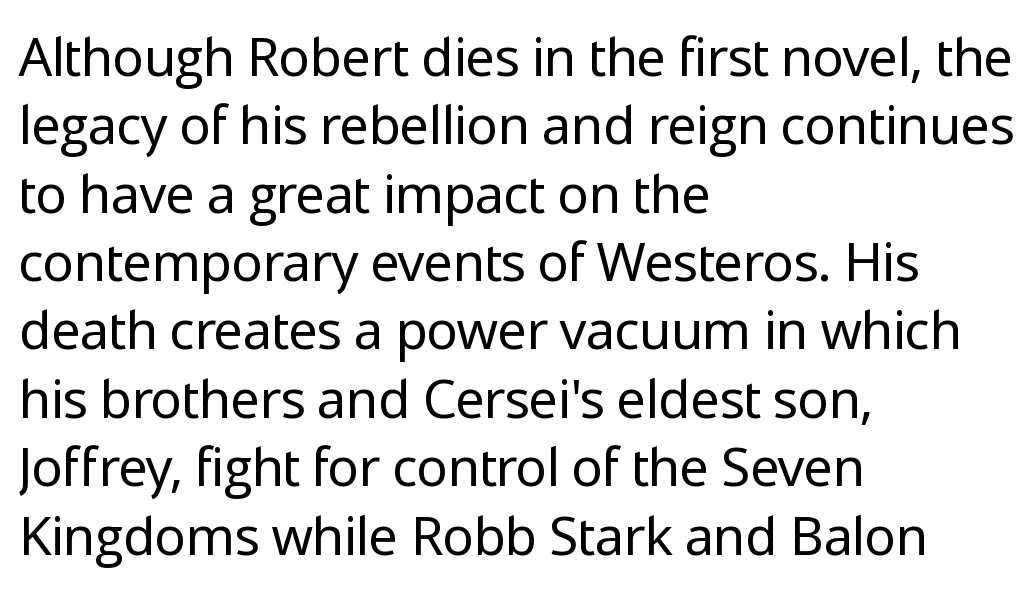
Unlike italic type, these characters show no tilt at all. Nope, no serifs anywhere on these letters. The space directly below the letters is spotless. Spacing verdict: proportional, widths tailored to each character.
